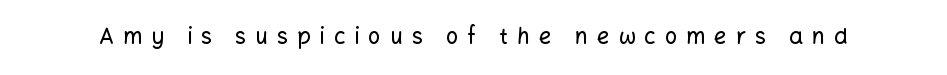
{"italic": "no", "underline": "no", "letter_spacing": "wide", "letter_spacing_em": 0.41, "glyph_px": 22}
